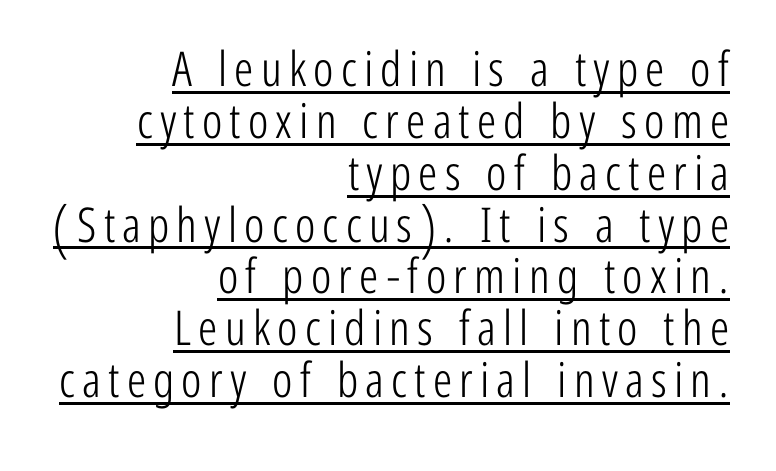
Line endings align vertically; line beginnings do not. Very little white space separates one row of letters from the next. A typographer would call this underscored text. Do the characters align in a grid? No, the font is proportional.
